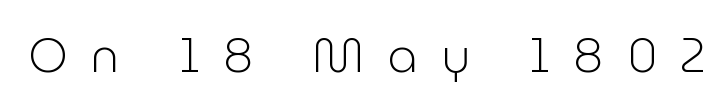
A clean baseline with only descenders dipping below it. Someone cranked the tracking dial way up on this one. This is sans-serif lettering, the kind often seen on screens and signage. The face used here is proportionally spaced, like ordinary book or web type. The font is comparable to plain body text, perhaps lighter. The lettering stays uniformly vertical, giving the passage a roman look.
